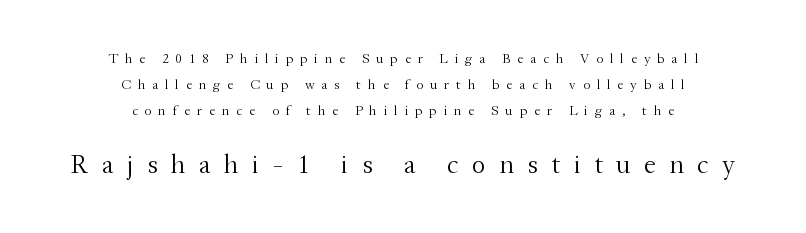
No heavy texture on the line: the type isn't bold. Clear beneath every line of the passage. Someone cranked the tracking dial way up on this one. Is the block centered? Yes — each line is placed symmetrically about the middle.
